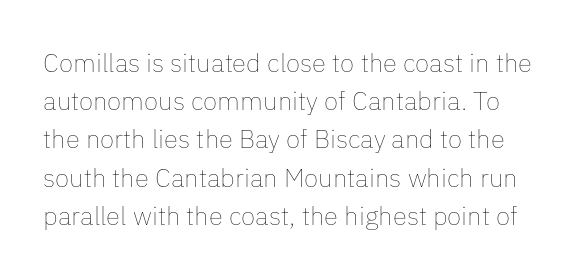
The image shows 26 px text type, upright; set normal line spacing (1.47x), normal letter spacing, not underlined.
